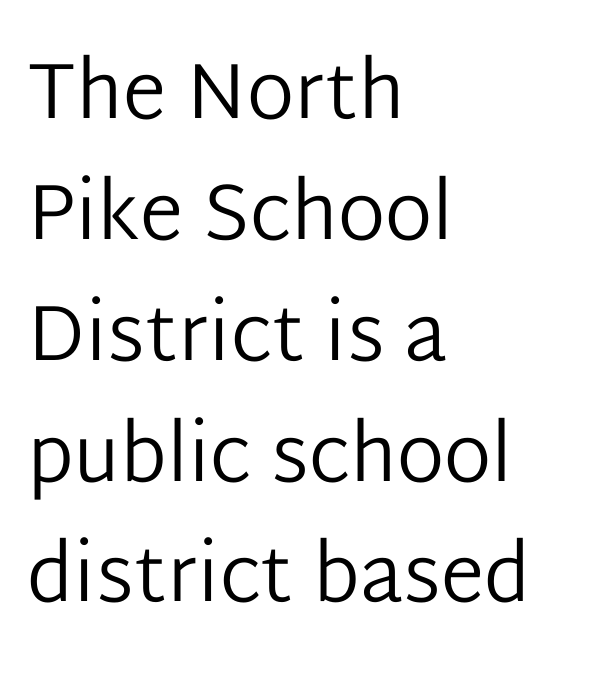
Q: Is the text bold? A: No.
Q: Is the text italic (slanted)? A: No, it is upright.
Q: Is the typeface a serif or a sans-serif typeface? A: Sans-serif.
Q: Is the text underlined? A: No.
Q: How is the paragraph aligned? A: Left-aligned.
Q: Is the spacing between letters normal or unusually wide? A: Normal.
Q: Is the spacing between lines tight, normal or loose? A: Normal.
Q: Width (condensed, normal, or wide)? A: Normal.
Q: Stroke contrast? A: Low.
Q: x-height? A: Medium.
Q: Monospaced? A: No.
